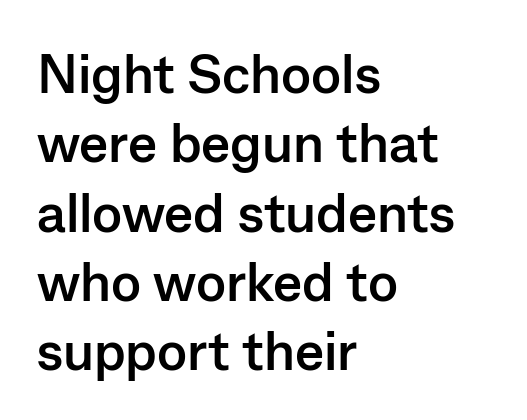
The image shows 55 px semibold sans-serif type, upright; set left-aligned, normal line spacing (1.26x), normal letter spacing, not underlined; low stroke contrast and a medium x-height.
